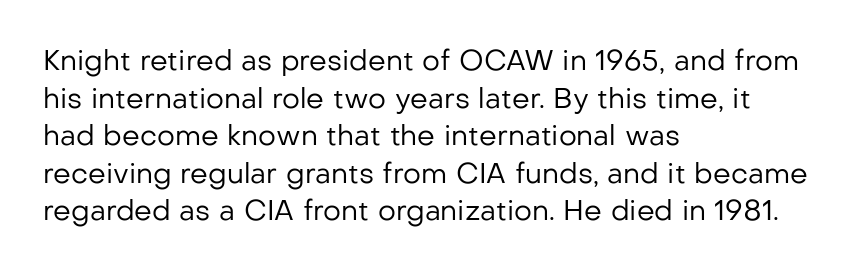
The image shows 28 px regular-weight sans-serif type, upright; set left-aligned, normal line spacing (1.34x), normal letter spacing, not underlined; low stroke contrast and a medium x-height.
